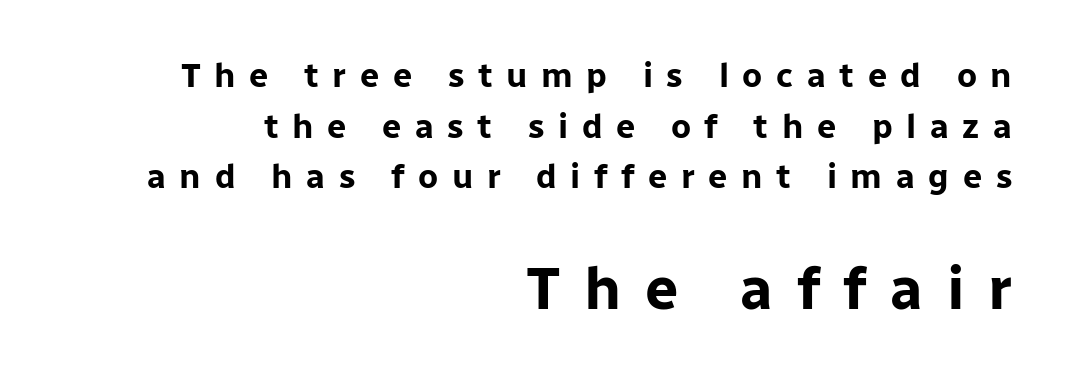
Q: Is the text bold? A: Yes.
Q: Is the text italic (slanted)? A: No, it is upright.
Q: Is the typeface a serif or a sans-serif typeface? A: Sans-serif.
Q: Is the text underlined? A: No.
Q: How is the paragraph aligned? A: Right-aligned.
Q: Is the spacing between letters normal or unusually wide? A: Unusually wide.
Q: Is the spacing between lines tight, normal or loose? A: Normal.
Q: Which block of text is set in a larger size, the first (top) or the second (bottom)? A: The second (bottom) one.
Q: Width (condensed, normal, or wide)? A: Normal.
Q: Stroke contrast? A: Low.
Q: x-height? A: Medium.
Q: Monospaced? A: No.
